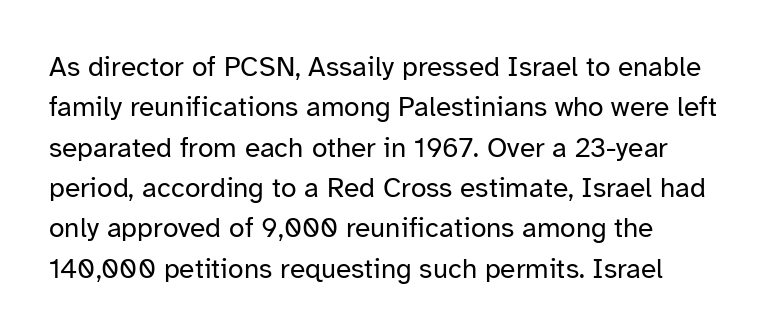
This sample is left-justified, so line endings fall wherever the words run out. Tracking value appears to be zero — textbook default spacing. Serifs: no, the terminals of the letterforms are clean. A light-to-regular cut is what we see here. The letters advance in unequal steps, a hallmark of proportional type.
